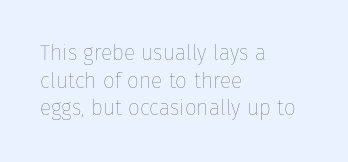
Q: Is the text bold? A: No.
Q: Is the text italic (slanted)? A: No, it is upright.
Q: Is the text underlined? A: No.
Q: How is the paragraph aligned? A: Left-aligned.
Q: Is the spacing between letters normal or unusually wide? A: Normal.
Q: Is the spacing between lines tight, normal or loose? A: Normal.
